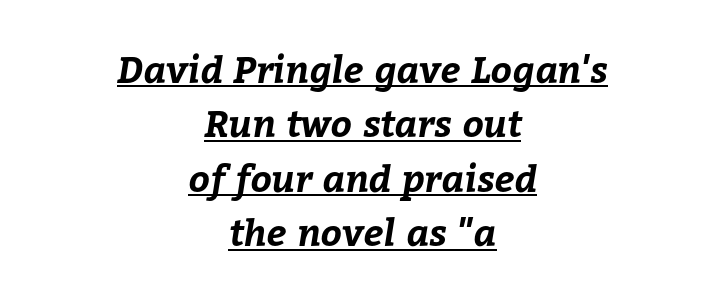
{"bold": "yes", "weight": "bold", "width": "normal", "stroke_contrast": "low", "x_height": "medium", "monospaced": "no", "underline": "yes", "align": "center", "line_spacing": "normal", "line_spacing_ratio": 1.47, "letter_spacing": "normal", "letter_spacing_em": 0.0, "glyph_px": 37}
